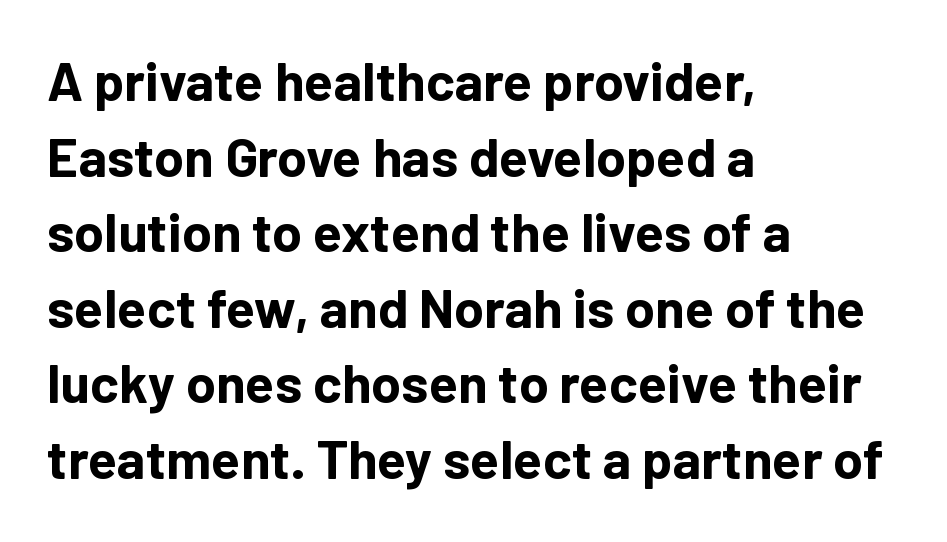
Q: Is the text bold? A: Yes.
Q: Is the text italic (slanted)? A: No, it is upright.
Q: Is the typeface a serif or a sans-serif typeface? A: Sans-serif.
Q: Is the text underlined? A: No.
Q: How is the paragraph aligned? A: Left-aligned.
Q: Is the spacing between letters normal or unusually wide? A: Normal.
Q: Is the spacing between lines tight, normal or loose? A: Normal.
Q: Width (condensed, normal, or wide)? A: Normal.
Q: Stroke contrast? A: Low.
Q: x-height? A: Medium.
Q: Monospaced? A: No.
